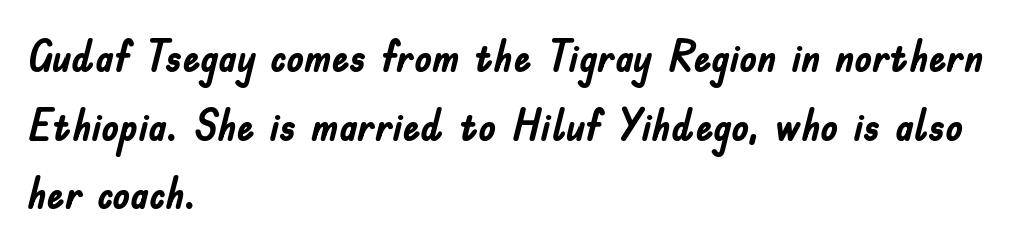
This rendering leaves character spacing at its baseline value. The gap between lines stays unmarked. Strong, thick strokes mark this as bold type. This sample keeps an unexceptional amount of space between lines. The setting favours the left margin, as ordinary paragraphs usually do.
